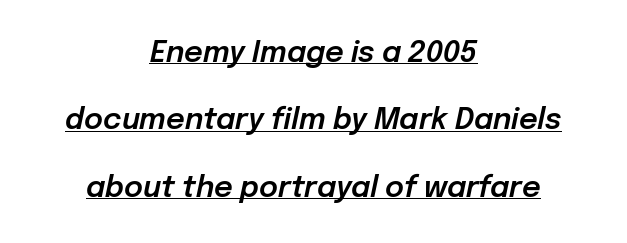
The image shows 29 px text type, italic (leaning right); set centered, loose line spacing (2.32x), normal letter spacing, underlined; low stroke contrast and a medium x-height.
